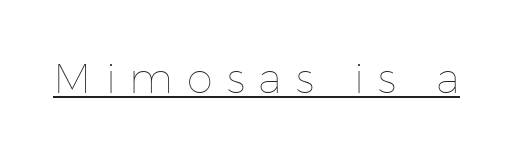
{"italic": "no", "bold": "no", "weight": "thin", "width": "normal", "stroke_contrast": "low", "x_height": "medium", "monospaced": "no", "underline": "yes", "letter_spacing": "wide", "letter_spacing_em": 0.33, "glyph_px": 42}
